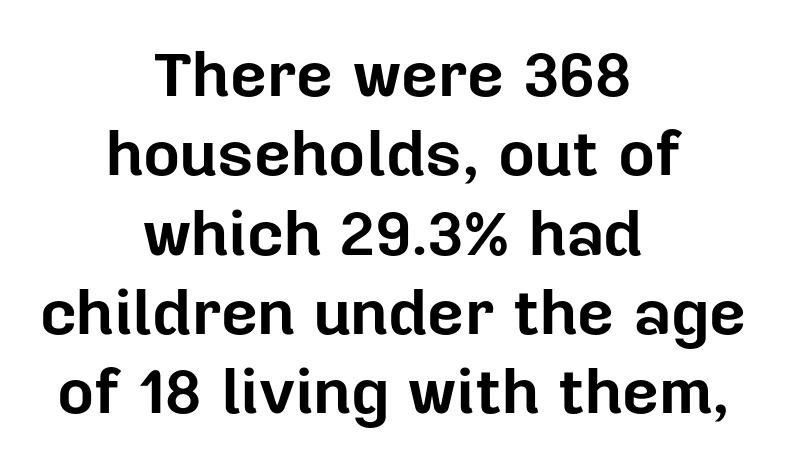
The image shows 64 px bold sans-serif type, upright; set centered, line spacing 1.24x, normal letter spacing, not underlined; low stroke contrast and a medium x-height.
